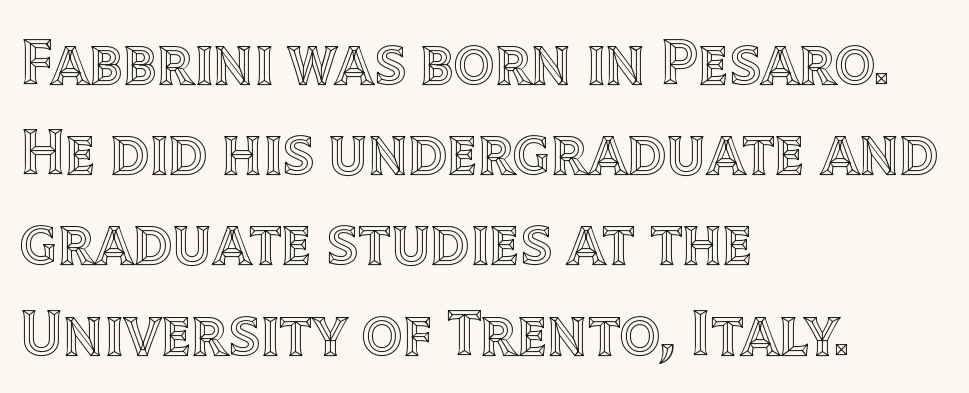
The image shows 64 px text type, upright; set left-aligned, normal line spacing (1.41x), normal letter spacing, not underlined; a large x-height.
